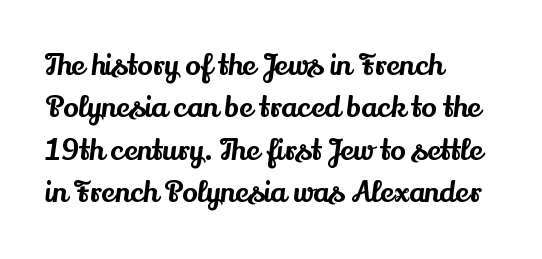
{"serif": "yes", "width": "normal", "stroke_contrast": "medium", "x_height": "small", "monospaced": "no", "underline": "no", "align": "left", "line_spacing": "normal", "line_spacing_ratio": 1.46, "letter_spacing": "normal", "letter_spacing_em": 0.0, "glyph_px": 29}
